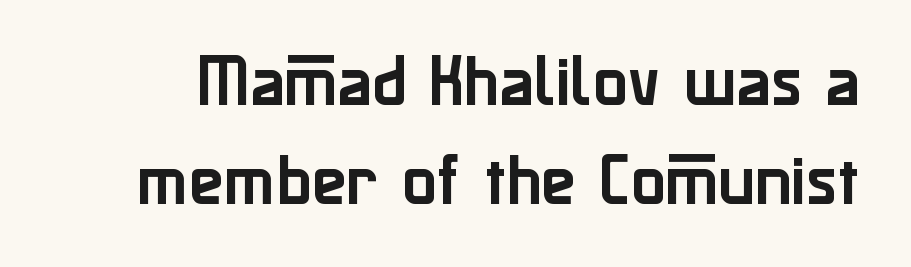
Q: Is the text italic (slanted)? A: No, it is upright.
Q: Is the typeface a serif or a sans-serif typeface? A: Sans-serif.
Q: Is the text underlined? A: No.
Q: Is the spacing between letters normal or unusually wide? A: Normal.
Q: Width (condensed, normal, or wide)? A: Normal.
Q: Stroke contrast? A: Low.
Q: x-height? A: Medium.
Q: Monospaced? A: No.
